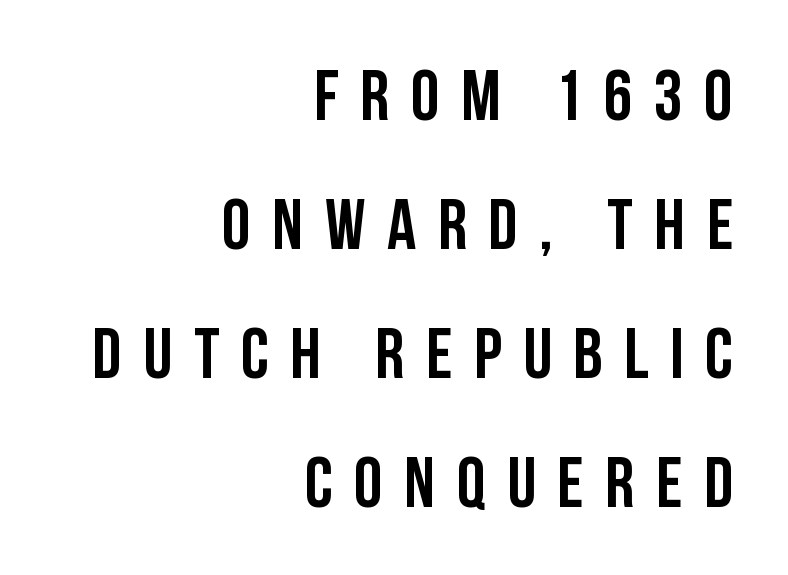
The face used here is proportionally spaced, like ordinary book or web type. The specimen reads as upright at a glance. The ragged edge is on the left, which tells us the setting is flush right. The font family rendered here belongs to the sans-serif group. The foot of each line stays bare and open. Emphasis by weight is at full strength: bold.
